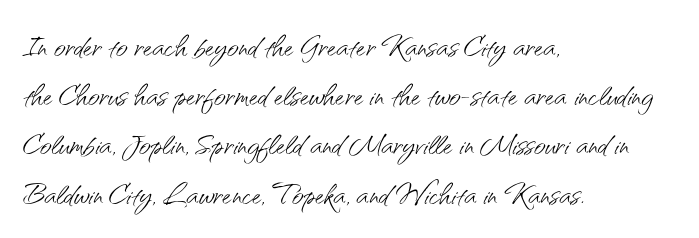
Q: Is the text bold? A: No.
Q: Is the text italic (slanted)? A: Yes.
Q: Is the typeface a serif or a sans-serif typeface? A: Sans-serif.
Q: Is the text underlined? A: No.
Q: How is the paragraph aligned? A: Left-aligned.
Q: Is the spacing between letters normal or unusually wide? A: Normal.
Q: Width (condensed, normal, or wide)? A: Normal.
Q: Stroke contrast? A: Medium.
Q: x-height? A: Small.
Q: Monospaced? A: No.
